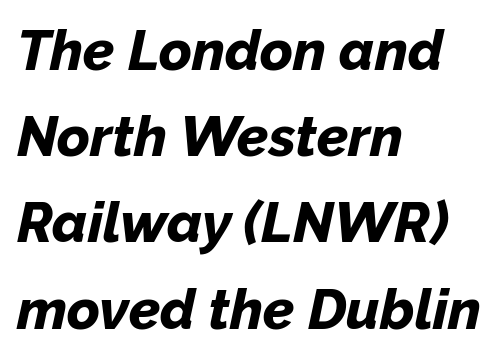
Q: Is the text bold? A: Yes.
Q: Is the text italic (slanted)? A: Yes, it leans right by about 12 degrees.
Q: Is the text underlined? A: No.
Q: How is the paragraph aligned? A: Left-aligned.
Q: Is the spacing between letters normal or unusually wide? A: Normal.
Q: Is the spacing between lines tight, normal or loose? A: Normal.
Q: Width (condensed, normal, or wide)? A: Normal.
Q: Stroke contrast? A: Low.
Q: x-height? A: Medium.
Q: Monospaced? A: No.
